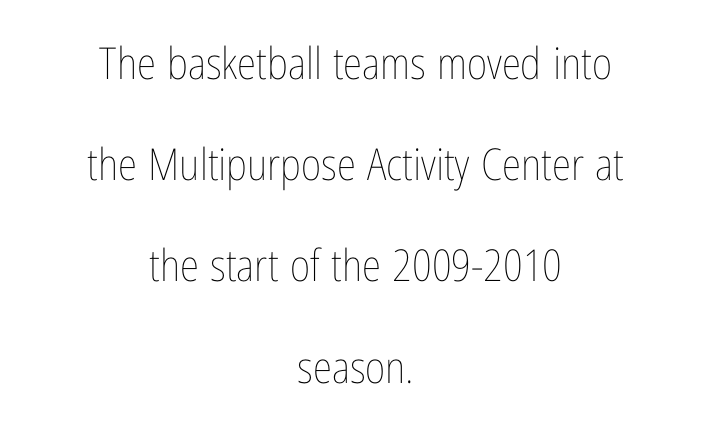
Q: Is the text bold? A: No.
Q: Is the text italic (slanted)? A: No, it is upright.
Q: Is the text underlined? A: No.
Q: How is the paragraph aligned? A: Centered.
Q: Is the spacing between letters normal or unusually wide? A: Normal.
Q: Is the spacing between lines tight, normal or loose? A: Loose.
Q: Width (condensed, normal, or wide)? A: Condensed.
Q: Stroke contrast? A: Low.
Q: x-height? A: Medium.
Q: Monospaced? A: No.
